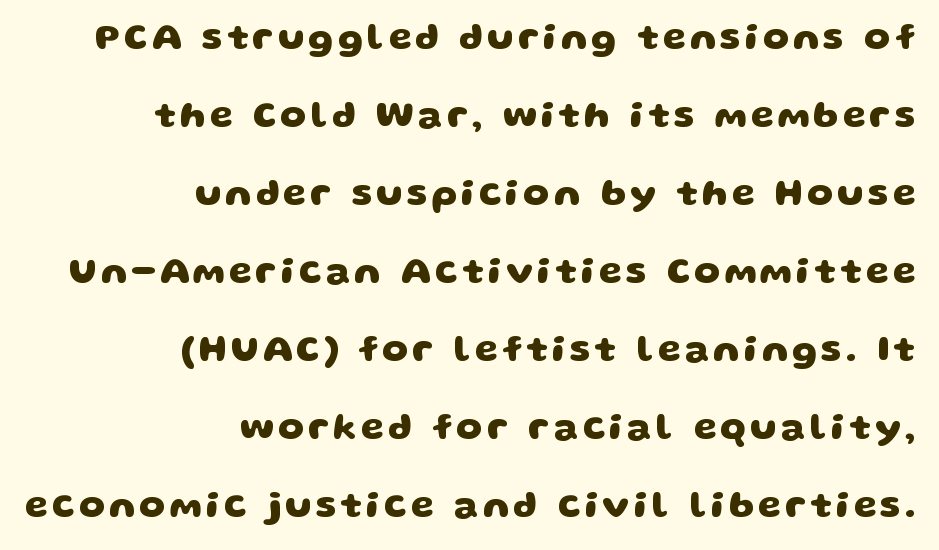
Do the characters align in a grid? No, the font is proportional. This sample trades compactness for vertical openness between lines. Is this a sans? Yes — the strokes have no serifs. The font is running at its bold setting.
